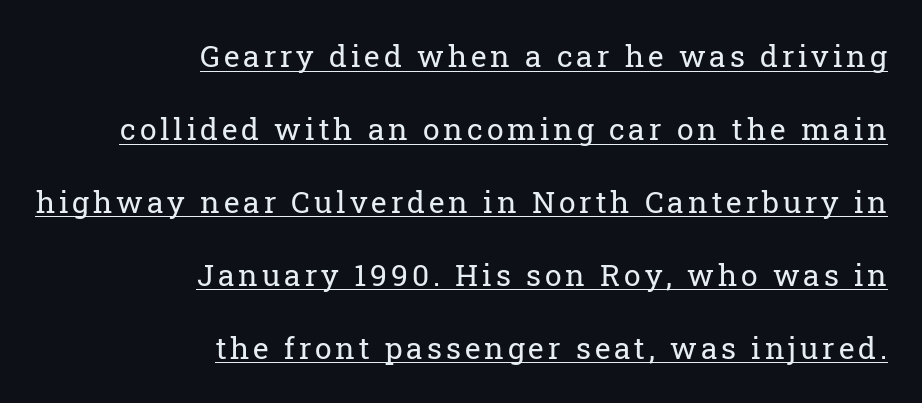
A typesetter would mark this as roman, not italic. The rendering uses a large line-height, opening up the rows. The rendered words wear a rule along their underside. These lines are composed in type with serifs.
